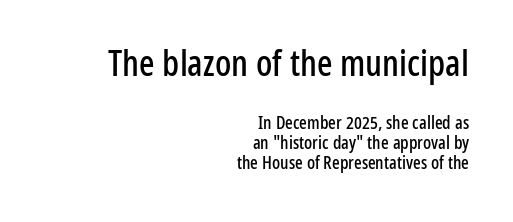
{"serif": "no", "italic": "no", "width": "condensed", "stroke_contrast": "low", "x_height": "medium", "monospaced": "no", "underline": "no", "align": "right", "line_spacing": "tight", "line_spacing_ratio": 1.11, "letter_spacing": "normal", "letter_spacing_em": 0.0, "larger_block": "first", "size_ratio": 2.0, "glyph_px": 36}
